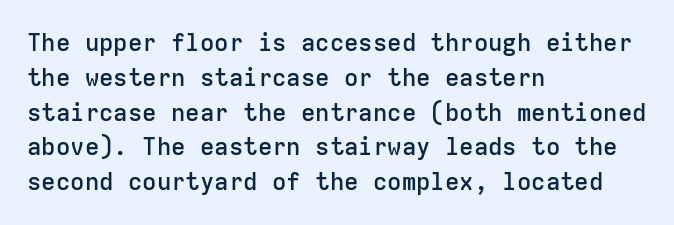
The image shows 24 px text type, upright; set left-aligned, normal line spacing (1.45x), normal letter spacing, not underlined.
